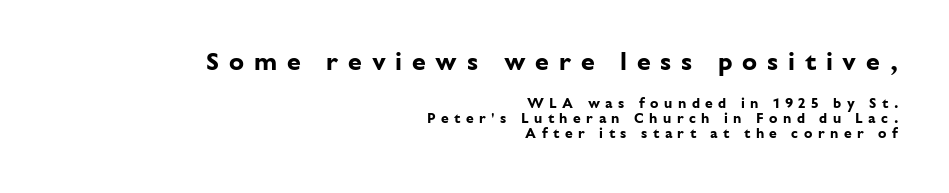
The image shows 25 px bold type, upright; set right-aligned, tight line spacing (1.05x), unusually wide letter spacing (+0.39 em), not underlined; the first (top) block is 1.79x larger.
